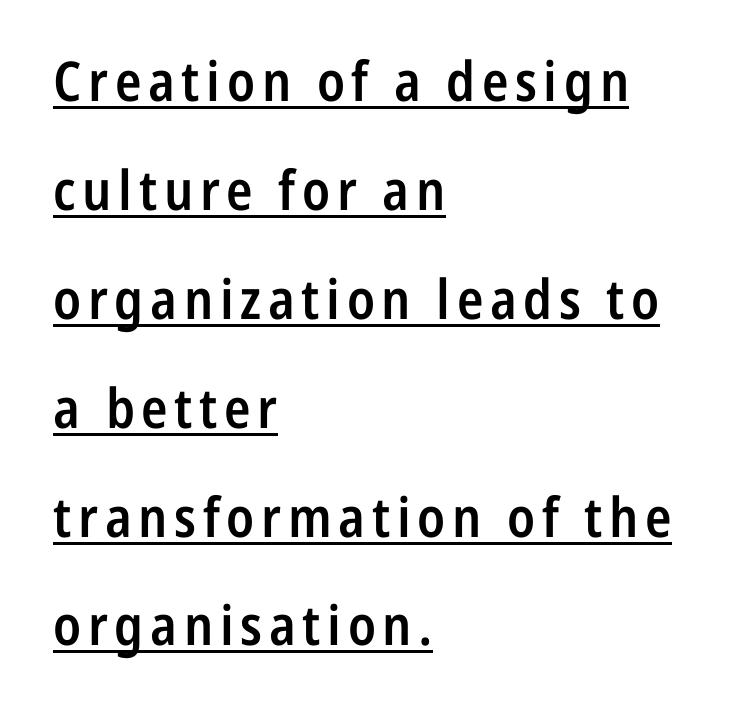
{"serif": "no", "italic": "no", "bold": "semi", "weight": "semibold", "width": "condensed", "stroke_contrast": "low", "x_height": "medium", "monospaced": "no", "underline": "yes", "align": "left", "line_spacing": "loose", "line_spacing_ratio": 1.98, "glyph_px": 55}
